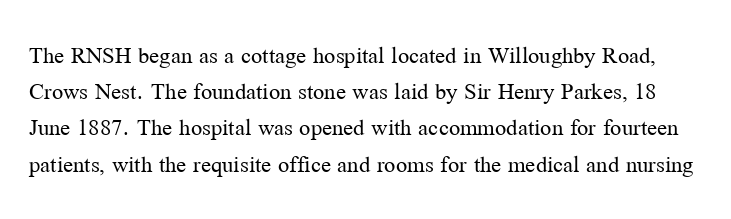
Q: Is the text bold? A: No.
Q: Is the text italic (slanted)? A: No, it is upright.
Q: Is the text underlined? A: No.
Q: Is the spacing between letters normal or unusually wide? A: Normal.
Q: Is the spacing between lines tight, normal or loose? A: Normal.
